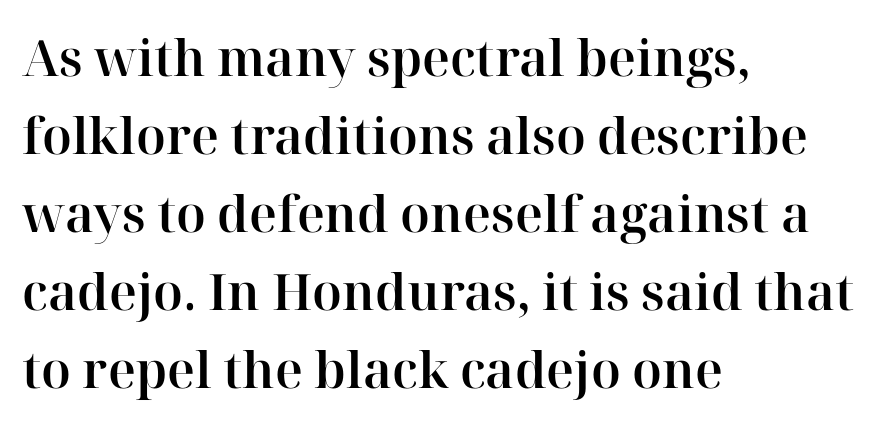
The image shows 50 px serif type, upright; set left-aligned, normal line spacing (1.56x), normal letter spacing, not underlined; high stroke contrast and a medium x-height.
